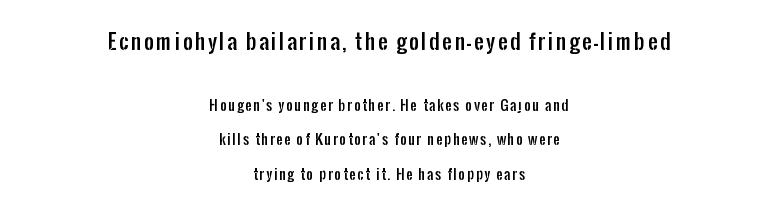
The image shows 21 px text type, upright; set centered, loose line spacing (2.47x), not underlined; the first (top) block is 1.5x larger.
